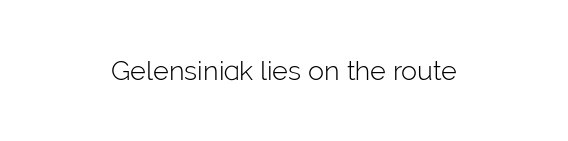
Q: Is the text bold? A: No.
Q: Is the text italic (slanted)? A: No, it is upright.
Q: Is the text underlined? A: No.
Q: Is the spacing between letters normal or unusually wide? A: Normal.
